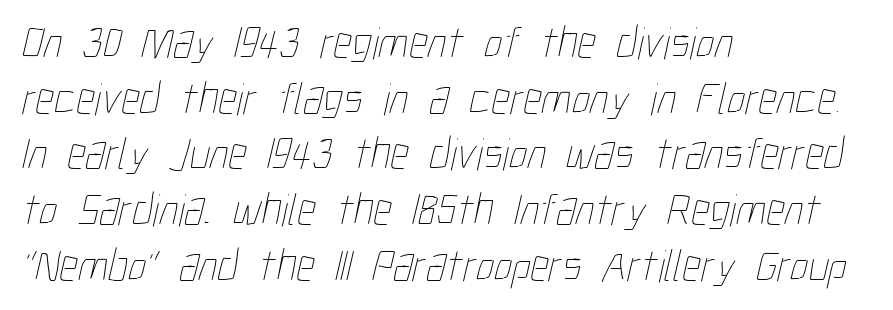
The image shows 46 px thin, condensed type; set left-aligned, line spacing 1.21x, normal letter spacing, not underlined; low stroke contrast and a medium x-height.
